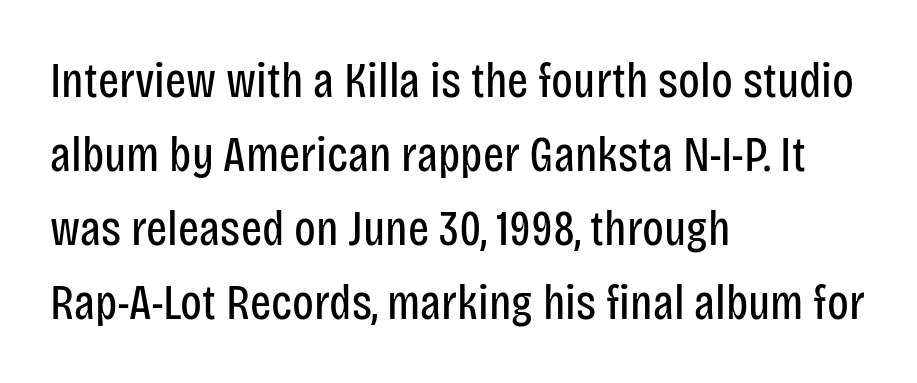
{"serif": "no", "italic": "no", "bold": "no", "weight": "regular", "width": "condensed", "stroke_contrast": "low", "x_height": "large", "monospaced": "no", "underline": "no", "align": "left", "line_spacing": "normal", "line_spacing_ratio": 1.48, "letter_spacing": "normal", "letter_spacing_em": 0.0, "glyph_px": 50}
